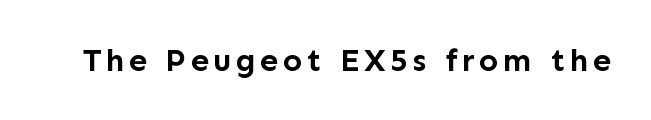
{"serif": "no", "italic": "no", "bold": "yes", "weight": "semibold", "width": "normal", "stroke_contrast": "low", "x_height": "medium", "monospaced": "no", "underline": "no", "glyph_px": 32}
